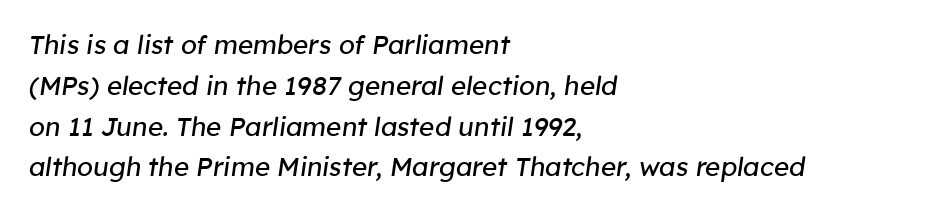
What's the leading like? Ordinary, nothing unusual. Slant detected: the letters are inclined. All the whitespace from short lines collects on the right. Each word holds together tightly as a unit, with standard inter-letter gaps.
